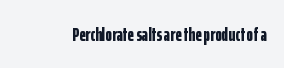
Q: Is the text bold? A: Yes.
Q: Is the text italic (slanted)? A: No, it is upright.
Q: Is the text underlined? A: No.
Q: Is the spacing between letters normal or unusually wide? A: Normal.
